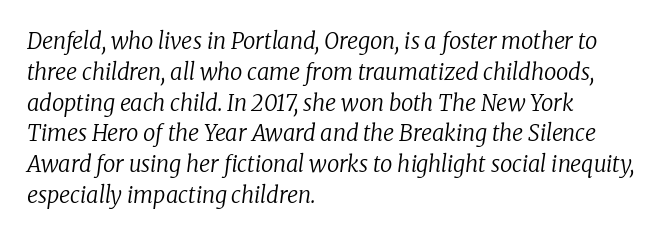
{"italic": "yes", "lean": "right", "slant_degrees": 8, "bold": "no", "underline": "no", "align": "left", "line_spacing": "normal", "line_spacing_ratio": 1.4, "letter_spacing": "normal", "letter_spacing_em": 0.0, "glyph_px": 22}
